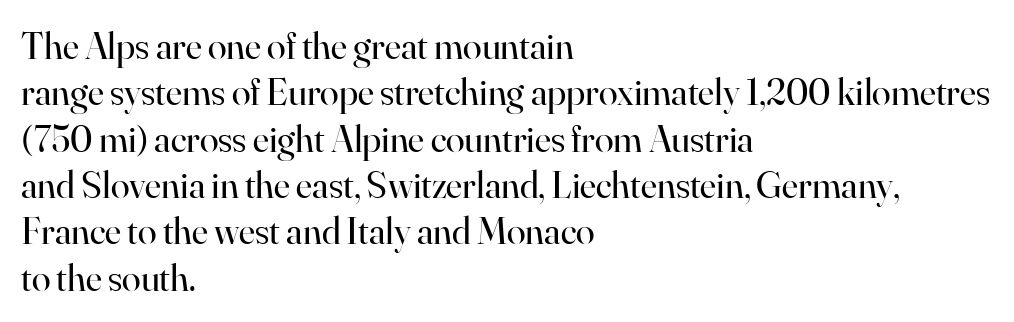
{"serif": "yes", "italic": "no", "bold": "no", "weight": "regular", "width": "normal", "stroke_contrast": "high", "x_height": "small", "monospaced": "no", "underline": "no", "align": "left", "line_spacing_ratio": 1.22, "letter_spacing": "normal", "letter_spacing_em": 0.0, "glyph_px": 38}
